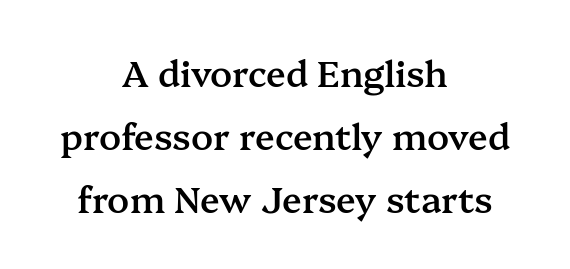
Q: Is the text bold? A: Semi-bold.
Q: Is the text italic (slanted)? A: No, it is upright.
Q: Is the typeface a serif or a sans-serif typeface? A: Serif.
Q: Is the text underlined? A: No.
Q: How is the paragraph aligned? A: Centered.
Q: Is the spacing between letters normal or unusually wide? A: Normal.
Q: Width (condensed, normal, or wide)? A: Normal.
Q: Stroke contrast? A: Medium.
Q: x-height? A: Medium.
Q: Monospaced? A: No.
